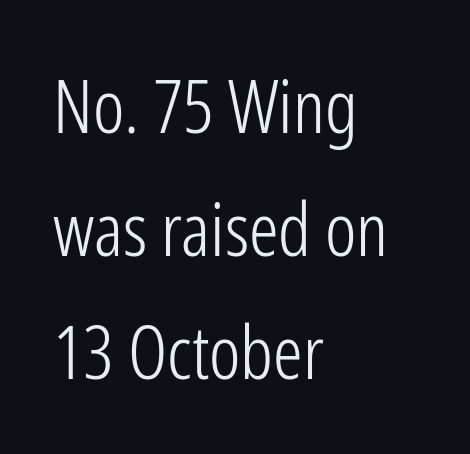
The letters advance in unequal steps, a hallmark of proportional type. Caption: standard tracking, unaltered. These lines were composed using upright roman letters. Observe the absence of serifs on each vertical stroke in this sample. Lines of text with bare space underneath.
